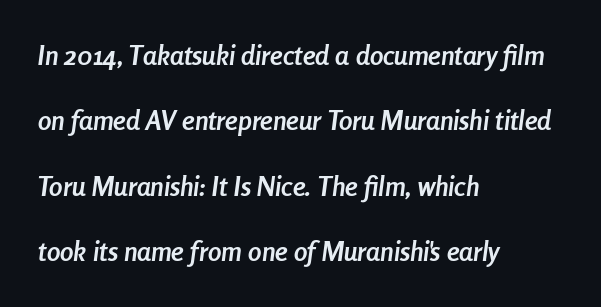
Q: Is the text bold? A: Yes.
Q: Is the text italic (slanted)? A: Yes, it leans right by about 8 degrees.
Q: Is the text underlined? A: No.
Q: How is the paragraph aligned? A: Left-aligned.
Q: Is the spacing between letters normal or unusually wide? A: Normal.
Q: Is the spacing between lines tight, normal or loose? A: Loose.
